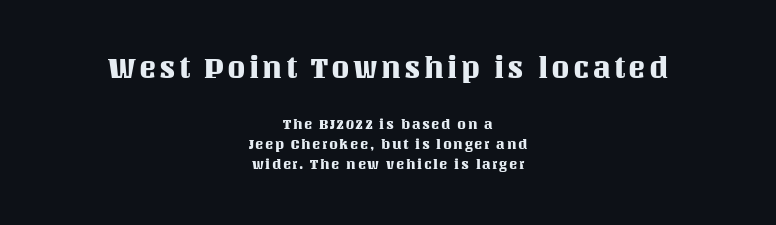
The image shows 29 px text type, upright; set centered, normal line spacing (1.42x), not underlined; the first (top) block is 2.07x larger; medium stroke contrast and a large x-height.
